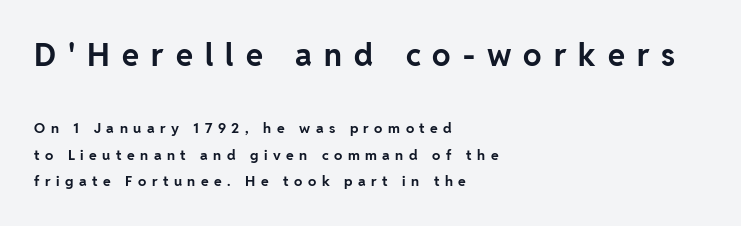
The image shows 31 px bold sans-serif type, upright; set left-aligned, loose line spacing (1.91x), unusually wide letter spacing (+0.39 em), not underlined; the first (top) block is 2.21x larger; low stroke contrast and a medium x-height.
